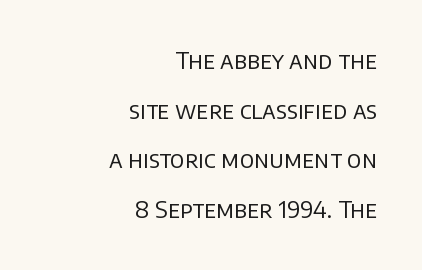
{"italic": "no", "bold": "no", "underline": "no", "align": "right", "line_spacing": "loose", "line_spacing_ratio": 2.16, "letter_spacing": "normal", "letter_spacing_em": 0.0, "glyph_px": 23}
